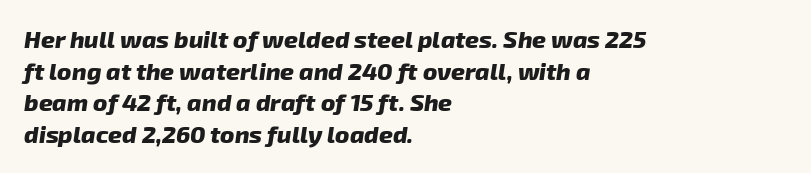
The image shows 24 px bold type, italic (leaning right); set left-aligned, normal line spacing (1.32x), normal letter spacing, not underlined.
